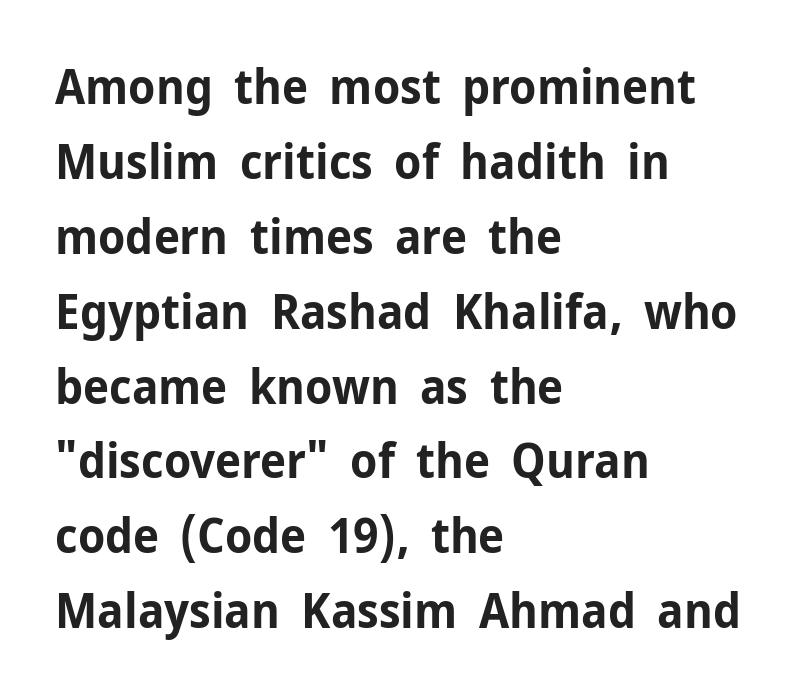
The image shows 48 px bold sans-serif type, upright; set left-aligned, normal line spacing (1.56x), normal letter spacing, not underlined; low stroke contrast and a medium x-height.
